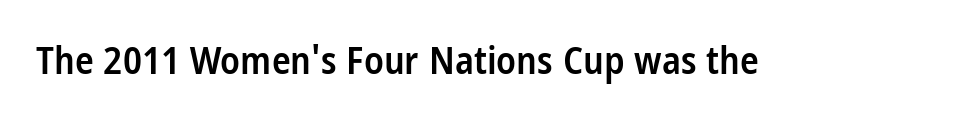
Q: Is the text bold? A: Semi-bold.
Q: Is the text italic (slanted)? A: No, it is upright.
Q: Is the typeface a serif or a sans-serif typeface? A: Sans-serif.
Q: Is the text underlined? A: No.
Q: Is the spacing between letters normal or unusually wide? A: Normal.
Q: Width (condensed, normal, or wide)? A: Condensed.
Q: Stroke contrast? A: Low.
Q: x-height? A: Large.
Q: Monospaced? A: No.
